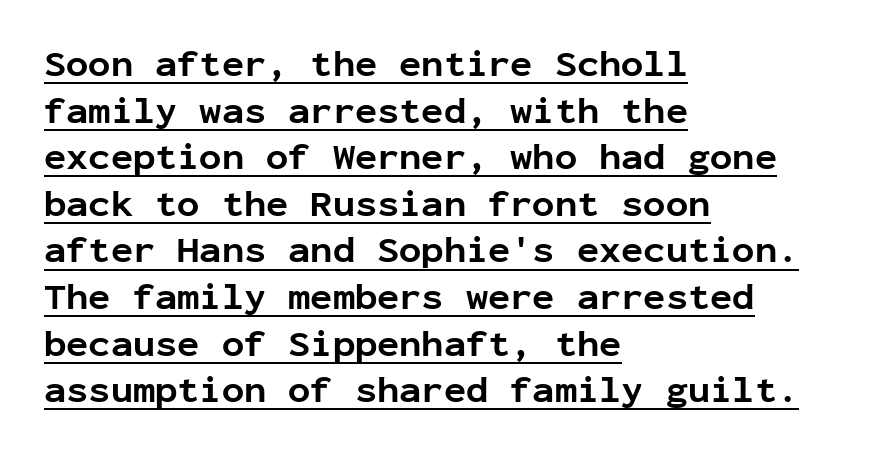
Think of a typewriter: that constant character pitch is what you see here. Glance below the letters and you will spot a drawn line. Line spacing here is normal. Rendered with straight, roman letterforms.
